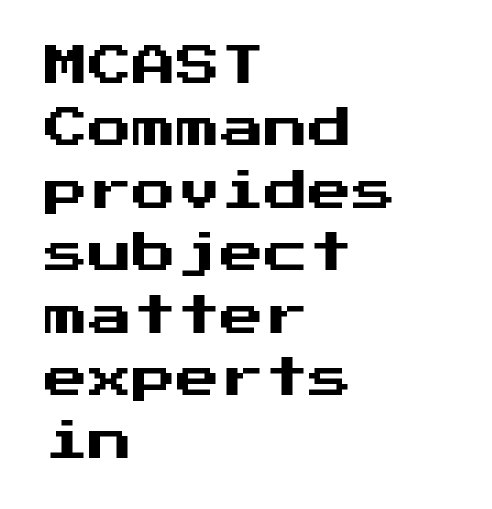
{"serif": "no", "italic": "no", "width": "normal", "stroke_contrast": "medium", "x_height": "medium", "underline": "no", "align": "left", "line_spacing": "normal", "line_spacing_ratio": 1.42, "letter_spacing": "normal", "letter_spacing_em": 0.0, "glyph_px": 44}
